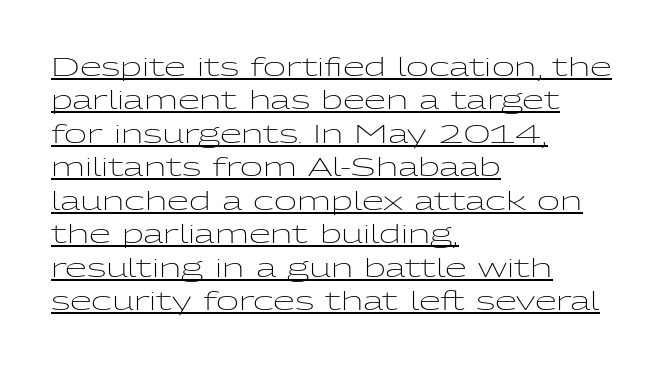
{"italic": "no", "bold": "no", "underline": "yes", "align": "left", "line_spacing": "normal", "line_spacing_ratio": 1.34, "letter_spacing": "normal", "letter_spacing_em": 0.0, "glyph_px": 25}
